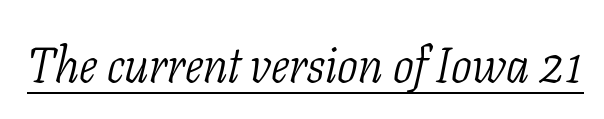
{"serif": "yes", "italic": "yes", "lean": "right", "slant_degrees": 11, "bold": "no", "weight": "light", "width": "condensed", "stroke_contrast": "low", "x_height": "medium", "monospaced": "no", "underline": "yes", "letter_spacing": "normal", "letter_spacing_em": 0.0, "glyph_px": 49}
